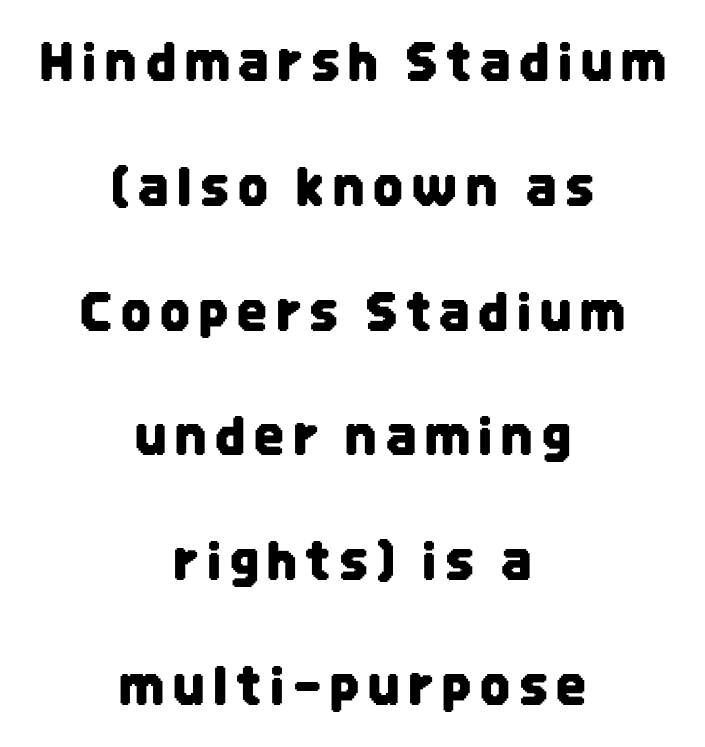
This sample trades compactness for vertical openness between lines. Letterform terminals end flat and unadorned throughout the passage. The paragraph shown floats in the horizontal middle. Each row of text sits above clean, open space. A roman cut, with each character standing at attention.
